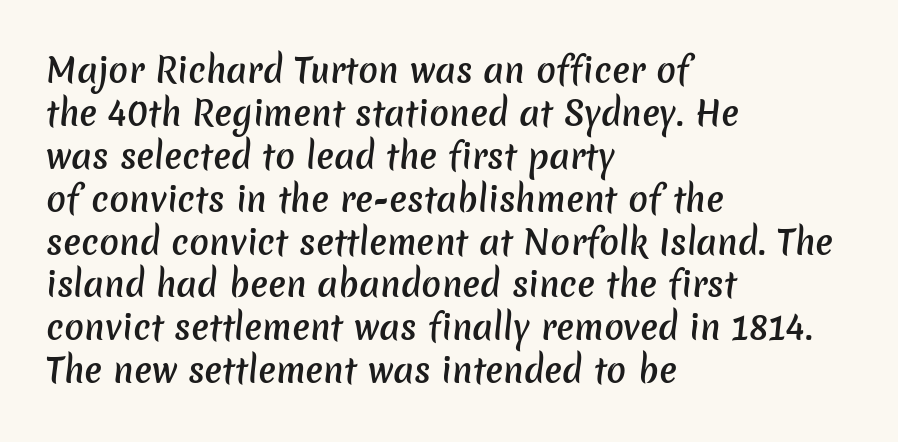
Q: Is the text bold? A: Semi-bold.
Q: Is the typeface a serif or a sans-serif typeface? A: Sans-serif.
Q: Is the text underlined? A: No.
Q: How is the paragraph aligned? A: Left-aligned.
Q: Is the spacing between letters normal or unusually wide? A: Normal.
Q: Is the spacing between lines tight, normal or loose? A: Normal.
Q: Width (condensed, normal, or wide)? A: Normal.
Q: Stroke contrast? A: Low.
Q: x-height? A: Medium.
Q: Monospaced? A: No.
